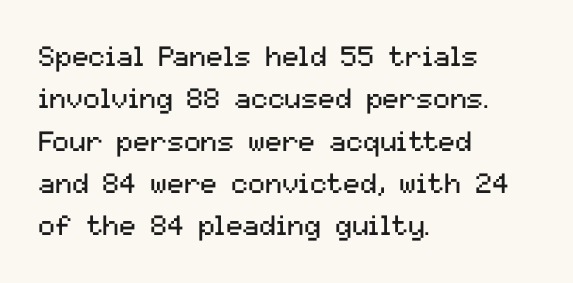
Q: Is the text bold? A: No.
Q: Is the text italic (slanted)? A: No, it is upright.
Q: Is the typeface a serif or a sans-serif typeface? A: Sans-serif.
Q: Is the text underlined? A: No.
Q: How is the paragraph aligned? A: Left-aligned.
Q: Is the spacing between letters normal or unusually wide? A: Normal.
Q: Is the spacing between lines tight, normal or loose? A: Normal.
Q: Width (condensed, normal, or wide)? A: Normal.
Q: Stroke contrast? A: Medium.
Q: x-height? A: Medium.
Q: Monospaced? A: No.
